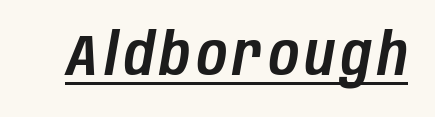
The passage shown is typed in a proportional face where columns would drift. The axis of the letterforms is tilted away from vertical. Is there an underline? Yes — a line sits under the letters.
